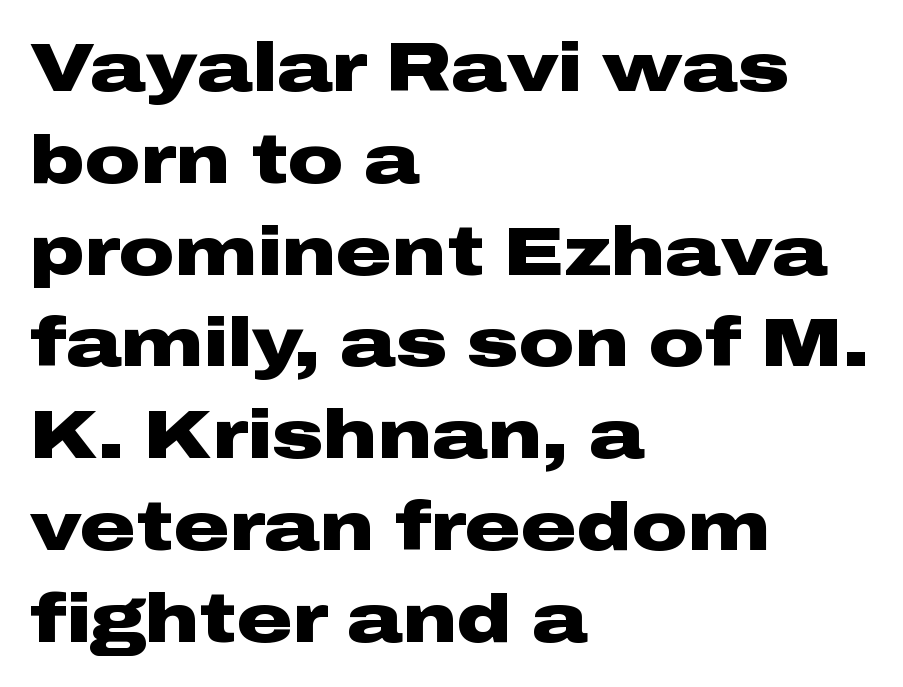
{"serif": "no", "italic": "no", "bold": "yes", "weight": "heavy", "width": "wide", "stroke_contrast": "low", "x_height": "medium", "monospaced": "no", "underline": "no", "align": "left", "line_spacing": "normal", "line_spacing_ratio": 1.33, "letter_spacing": "normal", "letter_spacing_em": 0.0, "glyph_px": 69}
